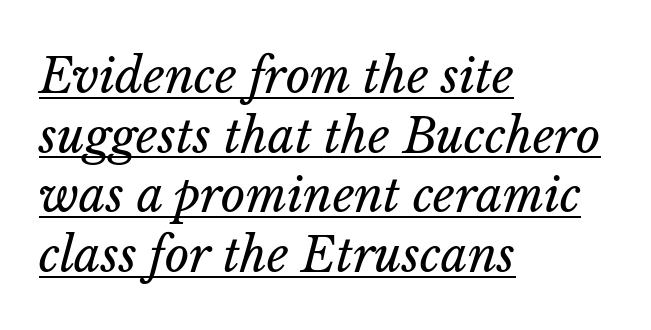
{"italic": "yes", "lean": "right", "slant_degrees": 14, "bold": "no", "weight": "regular", "width": "normal", "stroke_contrast": "low", "x_height": "medium", "monospaced": "no", "underline": "yes", "align": "left", "line_spacing": "normal", "line_spacing_ratio": 1.27, "letter_spacing": "normal", "letter_spacing_em": 0.0, "glyph_px": 47}
